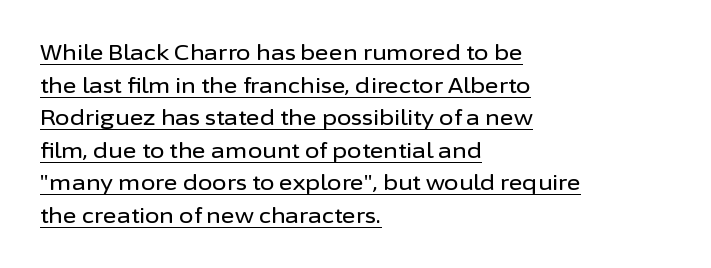
The image shows 21 px text type, upright; set left-aligned, normal line spacing (1.55x), normal letter spacing, underlined.
